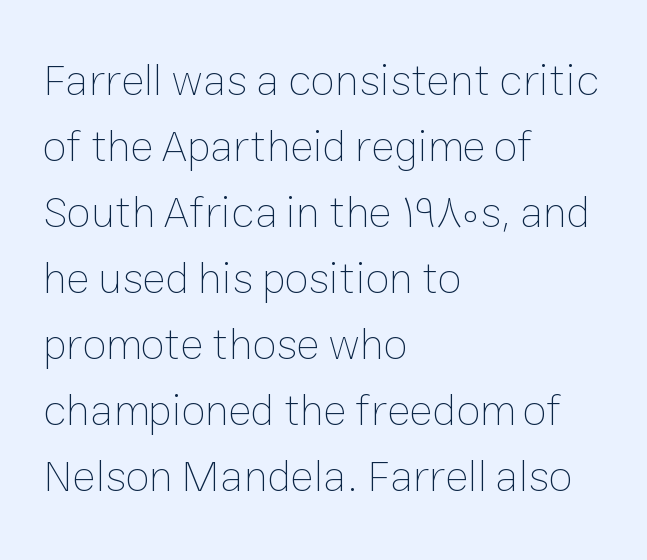
{"italic": "no", "bold": "no", "weight": "thin", "width": "normal", "stroke_contrast": "low", "x_height": "medium", "monospaced": "no", "underline": "no", "align": "left", "line_spacing": "normal", "line_spacing_ratio": 1.5, "letter_spacing": "normal", "letter_spacing_em": 0.0, "glyph_px": 44}
